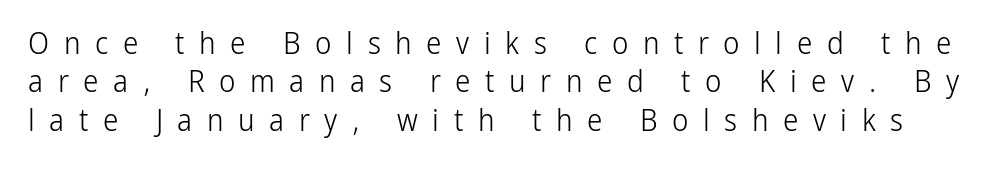
A sans-serif font was chosen for this passage. The typography opts for an upright posture over an oblique one. Decoration check: the copy has no underline. The face used here is proportionally spaced, like ordinary book or web type. No letter is thick-stroked: the sample isn't bold. The letterforms stand isolated, each surrounded by extra space.
